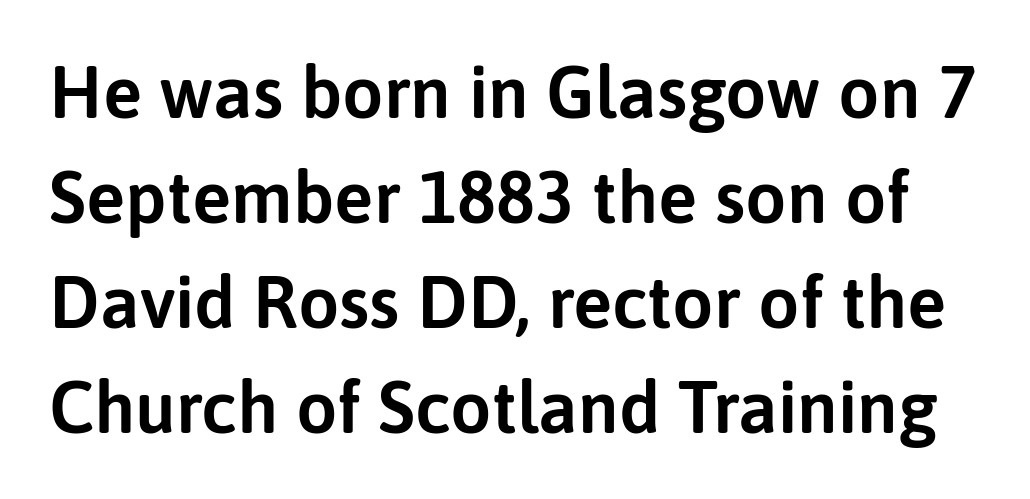
Q: Is the text italic (slanted)? A: No, it is upright.
Q: Is the typeface a serif or a sans-serif typeface? A: Sans-serif.
Q: Is the text underlined? A: No.
Q: Is the spacing between letters normal or unusually wide? A: Normal.
Q: Is the spacing between lines tight, normal or loose? A: Normal.
Q: Width (condensed, normal, or wide)? A: Normal.
Q: Stroke contrast? A: Low.
Q: x-height? A: Medium.
Q: Monospaced? A: No.
